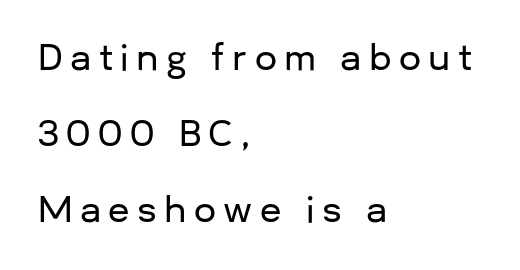
These lines are rendered in a variable-pitch font. The characters display no serif detailing; their extremities are plain. Glance below the letters and you will spot only blank space. Visually the block forms a straight wall on the left and a jagged coastline on the right.
